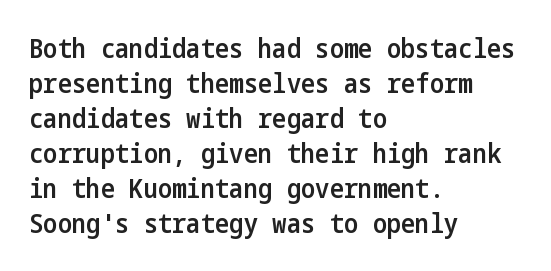
{"italic": "no", "bold": "semi", "underline": "no", "align": "left", "line_spacing": "normal", "line_spacing_ratio": 1.3, "letter_spacing": "normal", "letter_spacing_em": 0.0, "glyph_px": 27}
